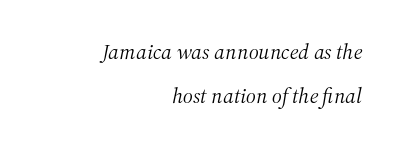
{"italic": "yes", "lean": "right", "slant_degrees": 12, "bold": "no", "underline": "no", "align": "right", "line_spacing": "loose", "line_spacing_ratio": 1.99, "letter_spacing": "normal", "letter_spacing_em": 0.0, "glyph_px": 22}
